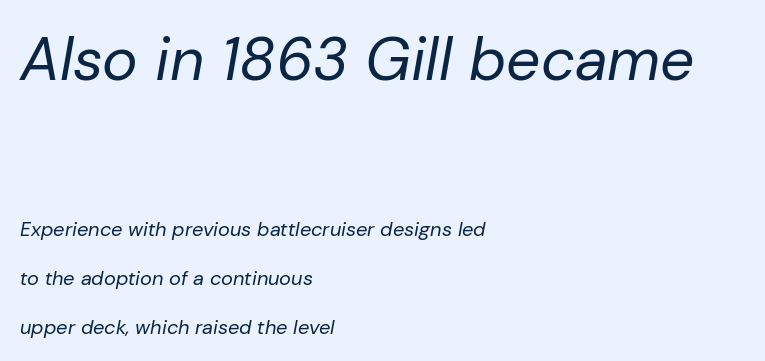
{"italic": "yes", "lean": "right", "slant_degrees": 10, "bold": "no", "weight": "regular", "width": "normal", "stroke_contrast": "low", "x_height": "medium", "monospaced": "no", "underline": "no", "align": "left", "line_spacing": "loose", "line_spacing_ratio": 2.46, "letter_spacing": "normal", "letter_spacing_em": 0.0, "larger_block": "first", "size_ratio": 3.0, "glyph_px": 60}
